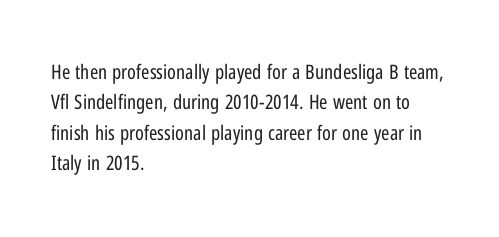
The typesetting does not lean heavy: it is not bold. Words appear dense and cohesive because spacing is normal. Every character sits straight up, as roman type does. What's the leading like? Ordinary, nothing unusual. Glance below the letters and you will spot only blank space.
